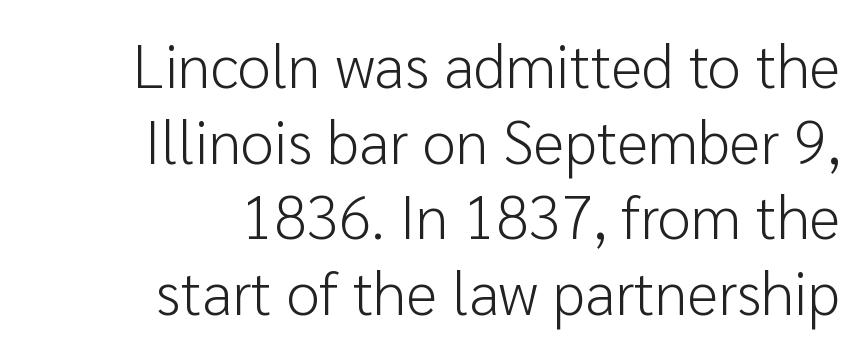
The setting favours the right margin, as signatures and pull-quotes sometimes do. Regular leading. Upright lettering throughout. The rendering keeps characters at their native spacing. Type style note: lacks serifs.
